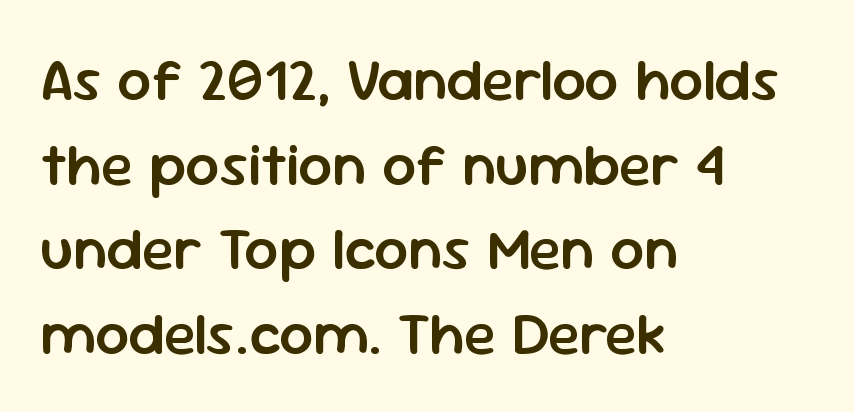
{"serif": "no", "italic": "no", "bold": "semi", "weight": "semibold", "width": "normal", "stroke_contrast": "low", "x_height": "medium", "monospaced": "no", "underline": "no", "align": "left", "line_spacing": "normal", "line_spacing_ratio": 1.41, "letter_spacing": "normal", "letter_spacing_em": 0.0, "glyph_px": 60}
